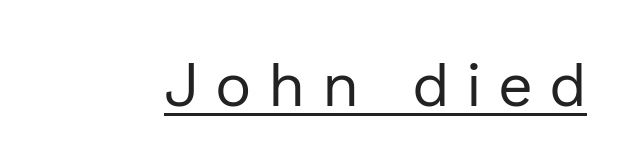
Q: Is the text bold? A: No.
Q: Is the text italic (slanted)? A: No, it is upright.
Q: Is the typeface a serif or a sans-serif typeface? A: Sans-serif.
Q: Is the text underlined? A: Yes.
Q: Is the spacing between letters normal or unusually wide? A: Unusually wide.
Q: Width (condensed, normal, or wide)? A: Normal.
Q: Stroke contrast? A: Low.
Q: x-height? A: Medium.
Q: Monospaced? A: No.
